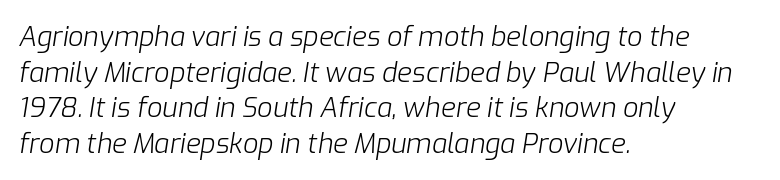
{"italic": "yes", "lean": "right", "slant_degrees": 9, "bold": "no", "underline": "no", "align": "left", "line_spacing": "normal", "line_spacing_ratio": 1.32, "letter_spacing": "normal", "letter_spacing_em": 0.0, "glyph_px": 27}
